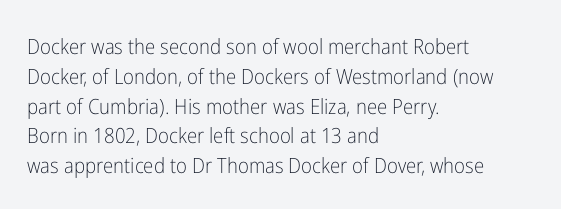
Quick note: interline space is typical. Nothing unusual about the tracking: characters are spaced as the font intends. Unmarked baselines from the first word to the last. No italicization has been applied; the sample stays upright.
